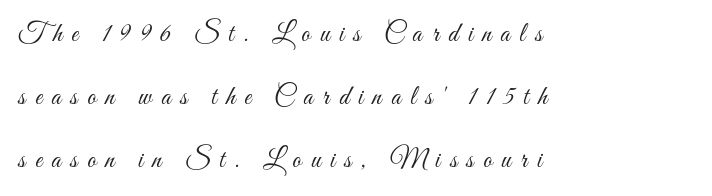
Q: Is the text bold? A: No.
Q: Is the text italic (slanted)? A: Yes.
Q: Is the text underlined? A: No.
Q: How is the paragraph aligned? A: Left-aligned.
Q: Is the spacing between letters normal or unusually wide? A: Unusually wide.
Q: Is the spacing between lines tight, normal or loose? A: Loose.
